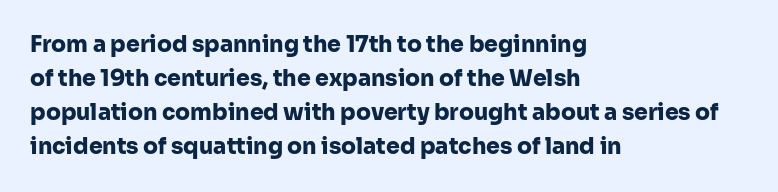
Q: Is the text bold? A: Yes.
Q: Is the text italic (slanted)? A: No, it is upright.
Q: Is the text underlined? A: No.
Q: How is the paragraph aligned? A: Left-aligned.
Q: Is the spacing between letters normal or unusually wide? A: Normal.
Q: Is the spacing between lines tight, normal or loose? A: Normal.
